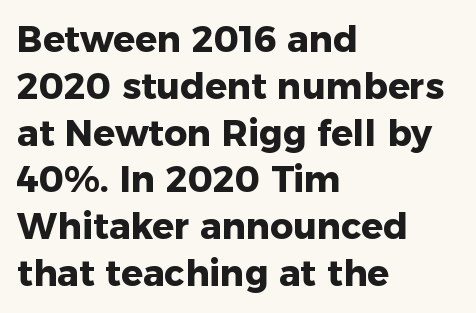
Q: Is the text bold? A: Yes.
Q: Is the text italic (slanted)? A: No, it is upright.
Q: Is the typeface a serif or a sans-serif typeface? A: Sans-serif.
Q: Is the text underlined? A: No.
Q: How is the paragraph aligned? A: Left-aligned.
Q: Is the spacing between letters normal or unusually wide? A: Normal.
Q: Is the spacing between lines tight, normal or loose? A: Normal.
Q: Width (condensed, normal, or wide)? A: Normal.
Q: Stroke contrast? A: Low.
Q: x-height? A: Medium.
Q: Monospaced? A: No.
